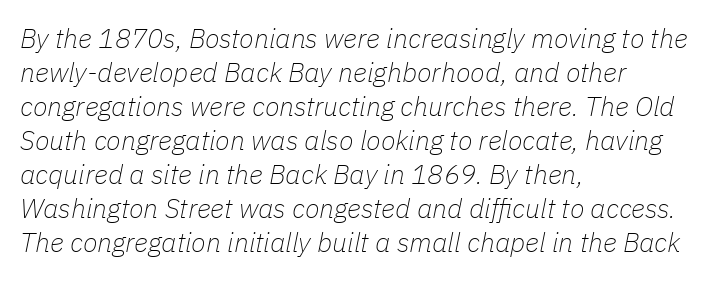
The image shows 27 px text type, italic (leaning right); set left-aligned, normal line spacing (1.26x), normal letter spacing, not underlined.
